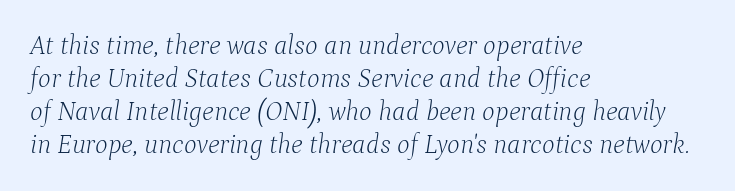
The image shows 27 px text type, italic (leaning right); set left-aligned, line spacing 1.22x, normal letter spacing, not underlined.
